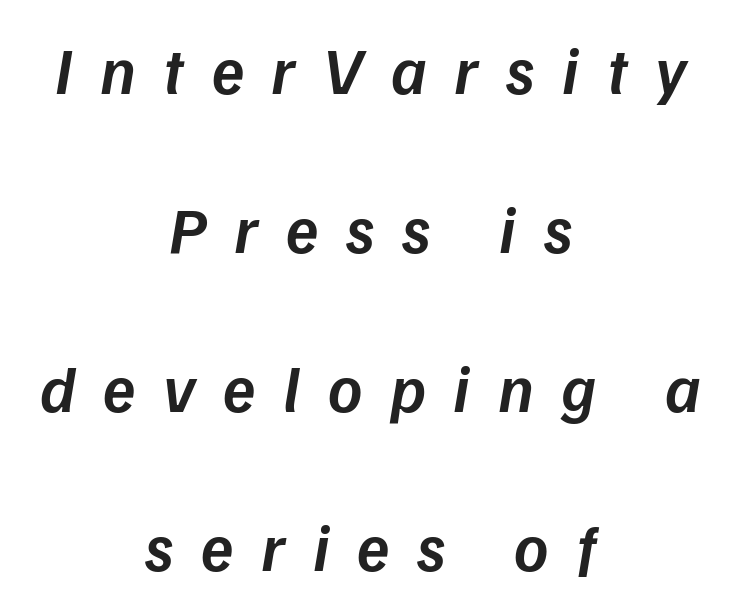
The image shows 66 px semibold type, italic (leaning right); set centered, loose line spacing (2.41x), unusually wide letter spacing (+0.42 em), not underlined; low stroke contrast and a medium x-height.
